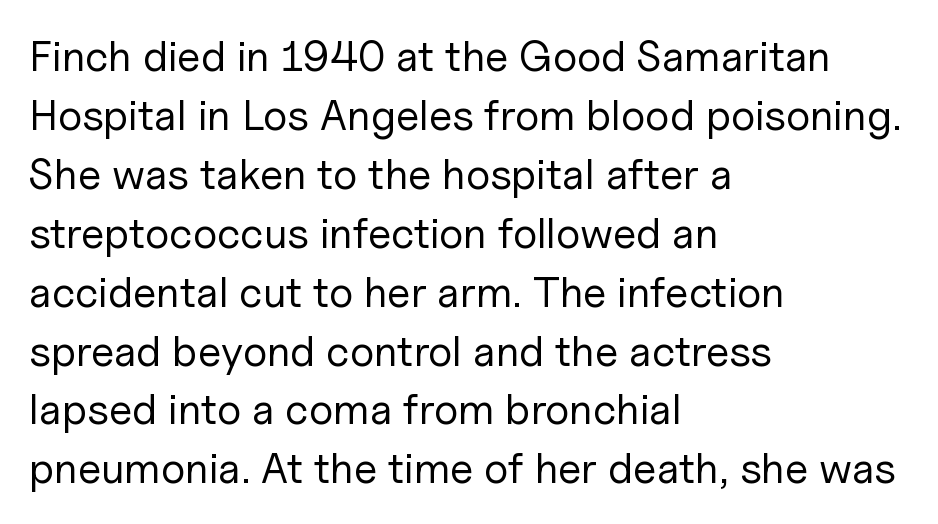
{"serif": "no", "italic": "no", "bold": "no", "weight": "regular", "width": "normal", "stroke_contrast": "low", "x_height": "medium", "monospaced": "no", "underline": "no", "align": "left", "line_spacing": "normal", "line_spacing_ratio": 1.37, "letter_spacing": "normal", "letter_spacing_em": 0.0, "glyph_px": 43}
